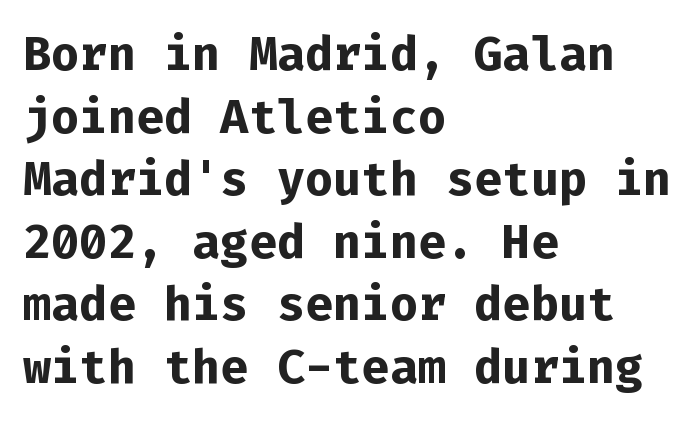
The lines are quadded left. Every character here occupies the same horizontal width, giving the sample a typewriter-like rhythm. The letters stand upright; this is a roman face. The line-height multiplier appears to be the usual default.
